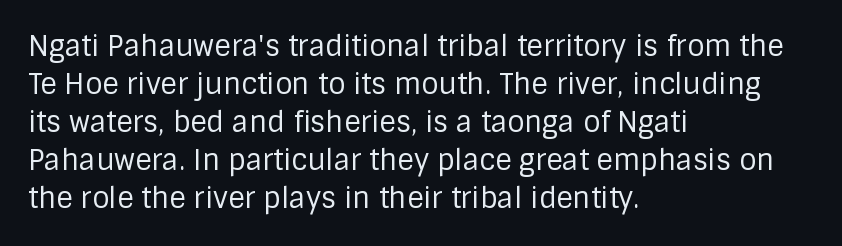
Q: Is the text bold? A: No.
Q: Is the text italic (slanted)? A: No, it is upright.
Q: Is the typeface a serif or a sans-serif typeface? A: Sans-serif.
Q: Is the text underlined? A: No.
Q: How is the paragraph aligned? A: Left-aligned.
Q: Is the spacing between letters normal or unusually wide? A: Normal.
Q: Is the spacing between lines tight, normal or loose? A: Normal.
Q: Width (condensed, normal, or wide)? A: Normal.
Q: Stroke contrast? A: Low.
Q: x-height? A: Large.
Q: Monospaced? A: No.
